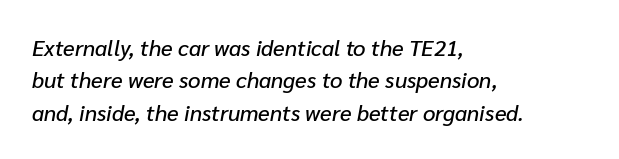
Q: Is the text italic (slanted)? A: Yes, it leans right by about 10 degrees.
Q: Is the text underlined? A: No.
Q: How is the paragraph aligned? A: Left-aligned.
Q: Is the spacing between letters normal or unusually wide? A: Normal.
Q: Is the spacing between lines tight, normal or loose? A: Normal.
